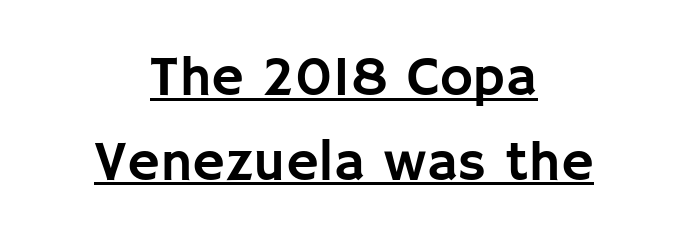
Q: Is the text italic (slanted)? A: No, it is upright.
Q: Is the typeface a serif or a sans-serif typeface? A: Sans-serif.
Q: Is the text underlined? A: Yes.
Q: How is the paragraph aligned? A: Centered.
Q: Is the spacing between letters normal or unusually wide? A: Normal.
Q: Is the spacing between lines tight, normal or loose? A: Normal.
Q: Width (condensed, normal, or wide)? A: Normal.
Q: Stroke contrast? A: Low.
Q: x-height? A: Large.
Q: Monospaced? A: No.
